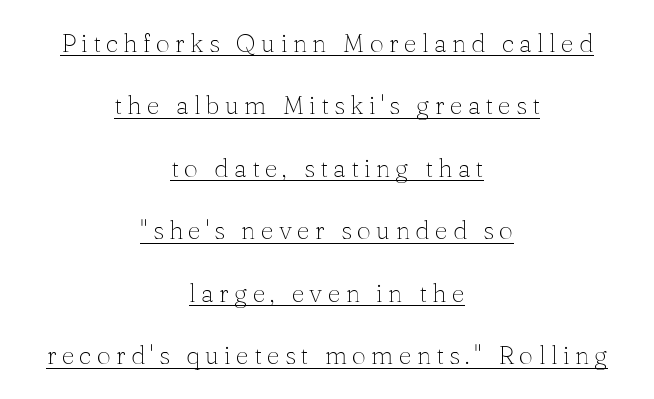
{"italic": "no", "bold": "no", "underline": "yes", "align": "center", "line_spacing": "loose", "line_spacing_ratio": 2.5, "letter_spacing": "wide", "letter_spacing_em": 0.21, "glyph_px": 25}
